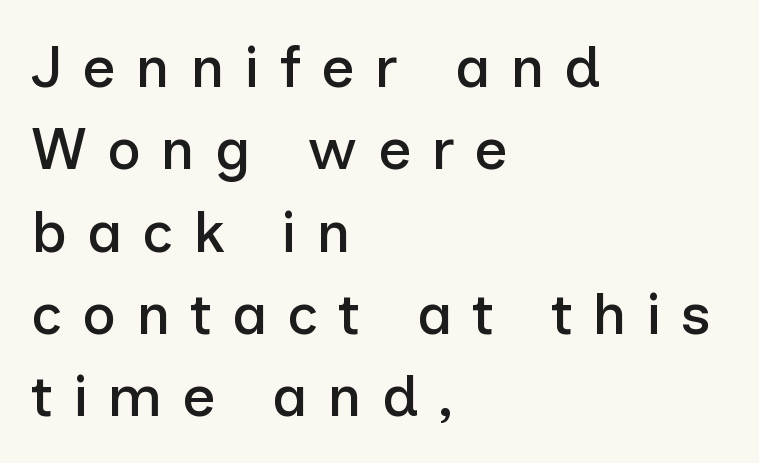
{"serif": "no", "italic": "no", "width": "normal", "stroke_contrast": "low", "x_height": "medium", "monospaced": "no", "underline": "no", "align": "left", "line_spacing": "normal", "line_spacing_ratio": 1.42, "letter_spacing": "wide", "letter_spacing_em": 0.34, "glyph_px": 58}
